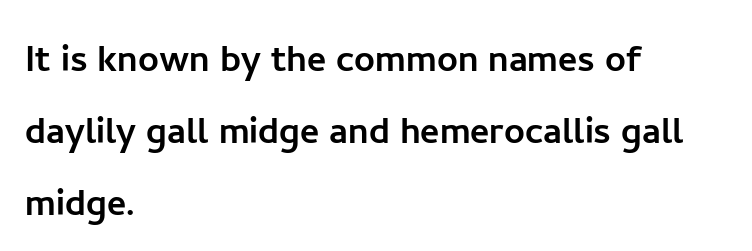
Between one letter and the next there's only the usual sliver of space. Do the letters lean? They stand straight. Font category for this specimen: sans-serif. The space beneath each line is pristine and unruled.
